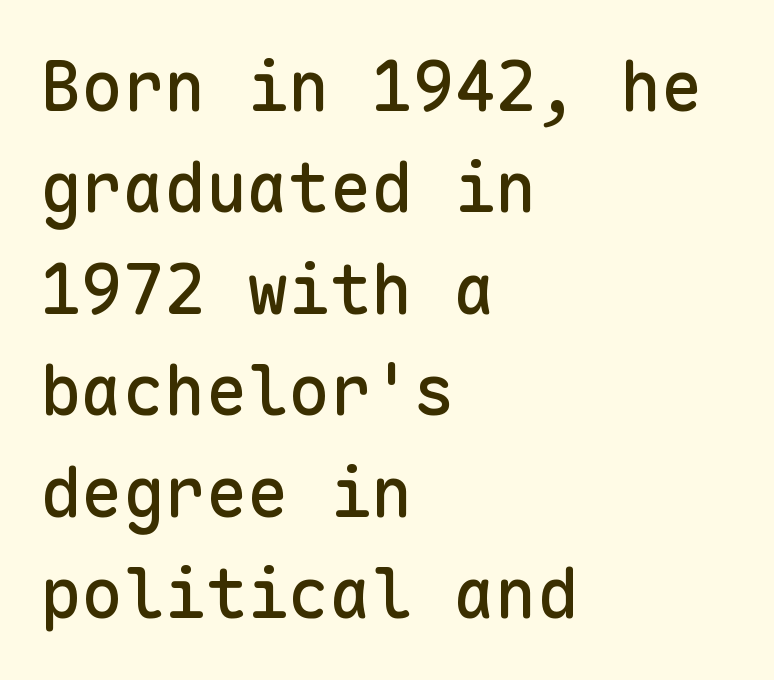
The image shows 69 px sans-serif type, upright, monospaced; set left-aligned, normal line spacing (1.47x), normal letter spacing, not underlined; low stroke contrast and a medium x-height.
